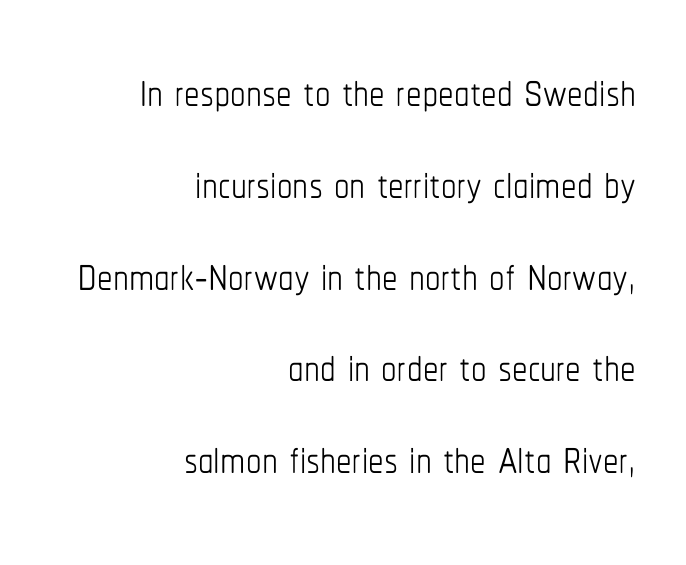
Q: Is the text bold? A: No.
Q: Is the text italic (slanted)? A: No, it is upright.
Q: Is the text underlined? A: No.
Q: How is the paragraph aligned? A: Right-aligned.
Q: Is the spacing between letters normal or unusually wide? A: Normal.
Q: Is the spacing between lines tight, normal or loose? A: Normal.
Q: Width (condensed, normal, or wide)? A: Condensed.
Q: Stroke contrast? A: Low.
Q: x-height? A: Medium.
Q: Monospaced? A: No.
